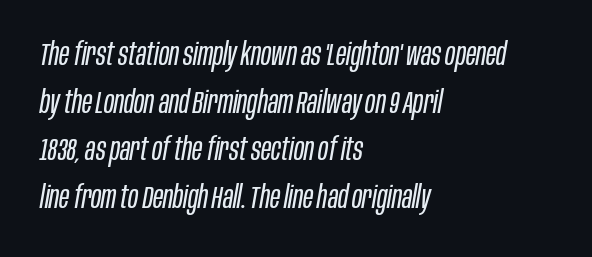
{"italic": "yes", "lean": "right", "slant_degrees": 10, "bold": "no", "weight": "regular", "width": "condensed", "stroke_contrast": "low", "x_height": "large", "monospaced": "no", "underline": "no", "align": "left", "line_spacing": "normal", "line_spacing_ratio": 1.54, "letter_spacing": "normal", "letter_spacing_em": 0.0, "glyph_px": 31}
